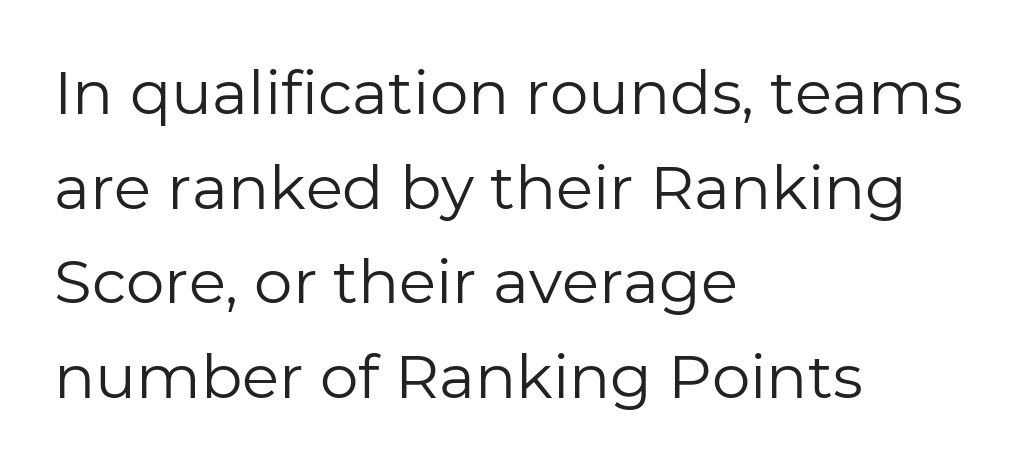
Q: Is the text bold? A: No.
Q: Is the text italic (slanted)? A: No, it is upright.
Q: Is the typeface a serif or a sans-serif typeface? A: Sans-serif.
Q: Is the text underlined? A: No.
Q: How is the paragraph aligned? A: Left-aligned.
Q: Is the spacing between letters normal or unusually wide? A: Normal.
Q: Is the spacing between lines tight, normal or loose? A: Normal.
Q: Width (condensed, normal, or wide)? A: Normal.
Q: Stroke contrast? A: Low.
Q: x-height? A: Medium.
Q: Monospaced? A: No.
